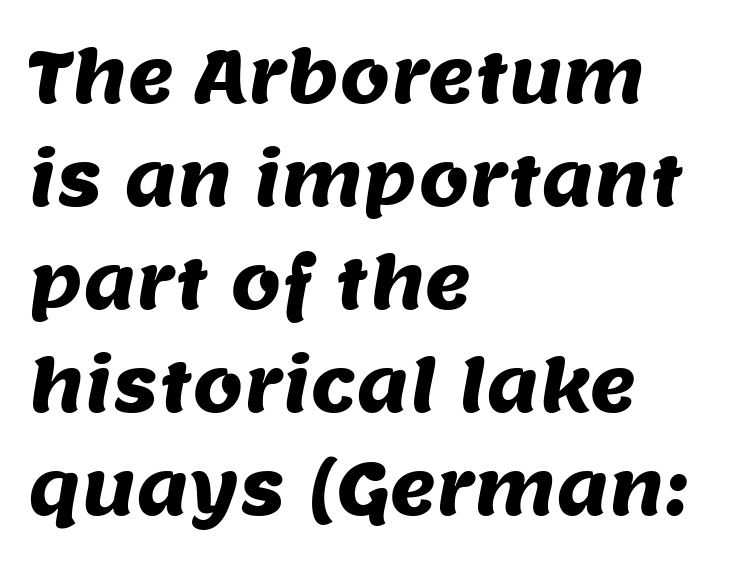
{"serif": "no", "width": "normal", "stroke_contrast": "medium", "x_height": "large", "monospaced": "no", "underline": "no", "align": "left", "line_spacing": "normal", "line_spacing_ratio": 1.43, "letter_spacing": "normal", "letter_spacing_em": 0.0, "glyph_px": 72}
